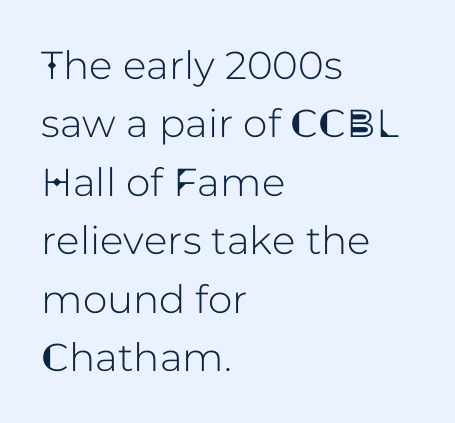
{"serif": "no", "italic": "no", "width": "normal", "stroke_contrast": "low", "x_height": "medium", "monospaced": "no", "underline": "no", "align": "left", "line_spacing": "normal", "line_spacing_ratio": 1.5, "letter_spacing": "normal", "letter_spacing_em": 0.0, "glyph_px": 39}
